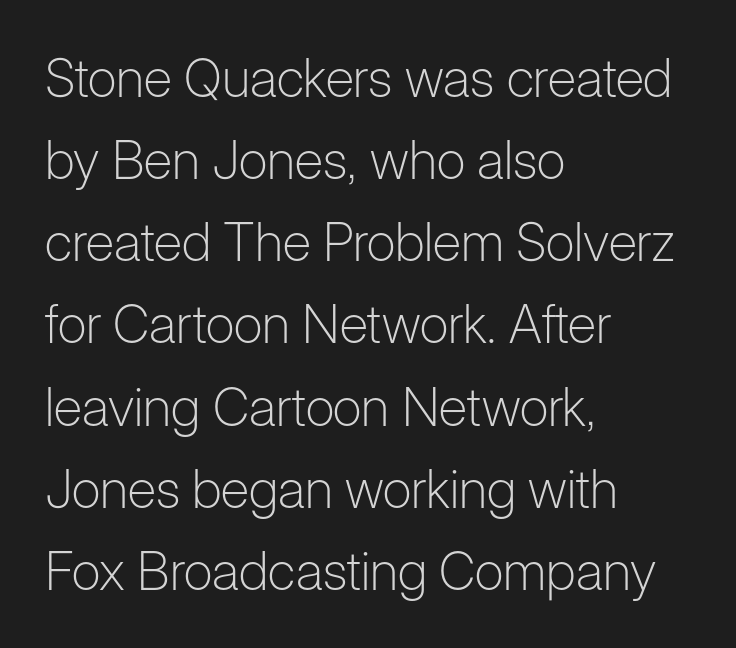
{"serif": "no", "italic": "no", "bold": "no", "weight": "light", "width": "normal", "stroke_contrast": "low", "x_height": "medium", "monospaced": "no", "underline": "no", "align": "left", "line_spacing": "normal", "line_spacing_ratio": 1.55, "letter_spacing": "normal", "letter_spacing_em": 0.0, "glyph_px": 53}
